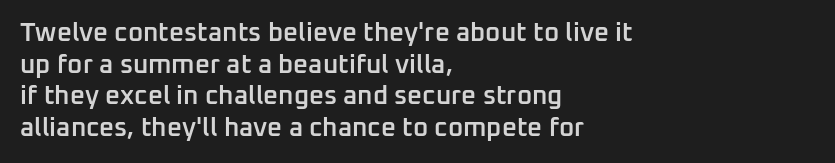
The image shows 26 px text type, upright; set left-aligned, line spacing 1.22x, normal letter spacing, not underlined.
